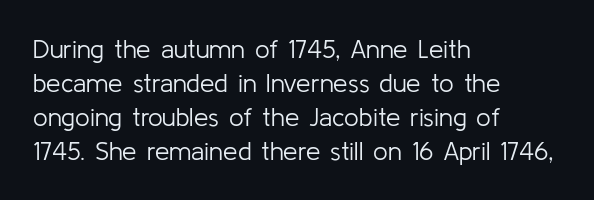
{"italic": "no", "bold": "no", "underline": "no", "align": "left", "line_spacing": "normal", "line_spacing_ratio": 1.31, "letter_spacing": "normal", "letter_spacing_em": 0.0, "glyph_px": 26}
